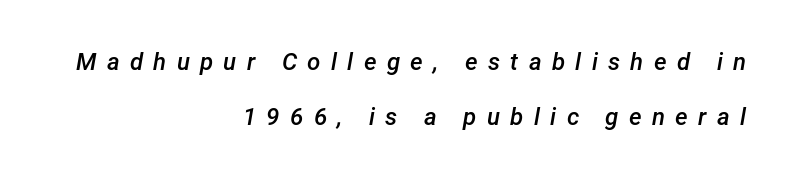
{"italic": "yes", "lean": "right", "slant_degrees": 12, "bold": "semi", "underline": "no", "align": "right", "line_spacing": "loose", "line_spacing_ratio": 2.31, "letter_spacing": "wide", "letter_spacing_em": 0.43, "glyph_px": 24}
